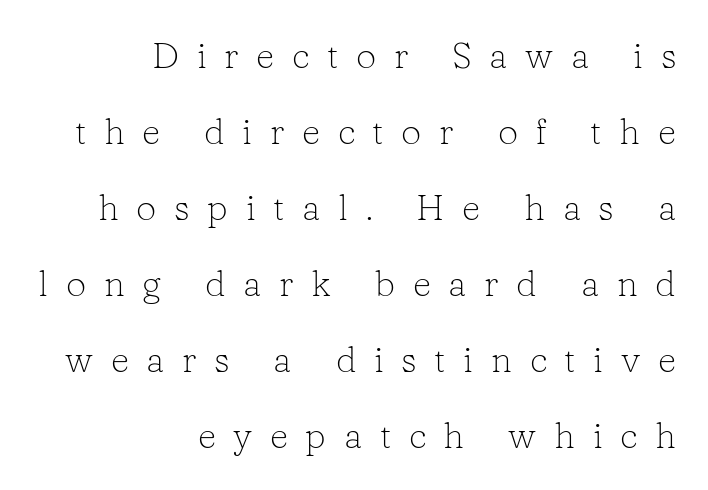
{"serif": "yes", "italic": "no", "bold": "no", "weight": "light", "width": "normal", "stroke_contrast": "low", "x_height": "medium", "monospaced": "no", "underline": "no", "align": "right", "line_spacing": "loose", "line_spacing_ratio": 2.11, "letter_spacing": "wide", "letter_spacing_em": 0.49, "glyph_px": 36}
